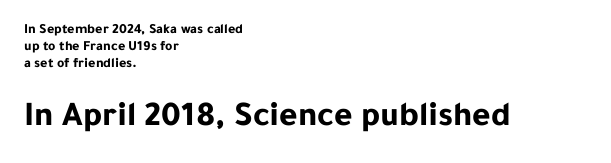
{"serif": "no", "italic": "no", "bold": "yes", "weight": "bold", "width": "normal", "stroke_contrast": "low", "x_height": "medium", "monospaced": "no", "underline": "no", "align": "left", "line_spacing_ratio": 1.2, "letter_spacing": "normal", "letter_spacing_em": 0.0, "larger_block": "second", "size_ratio": 2.5, "glyph_px": 35}
